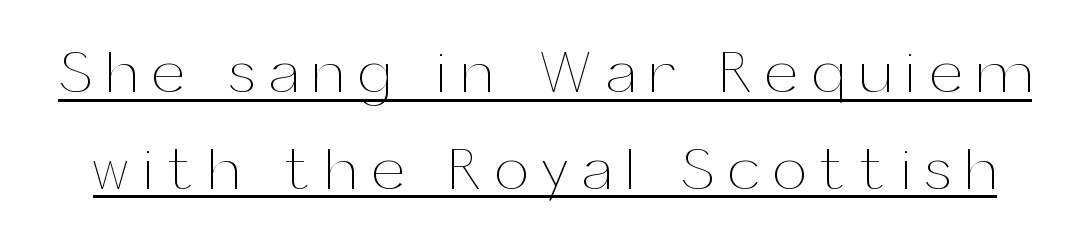
{"italic": "no", "bold": "no", "weight": "thin", "width": "normal", "stroke_contrast": "medium", "x_height": "medium", "monospaced": "no", "underline": "yes", "line_spacing": "normal", "line_spacing_ratio": 1.61, "letter_spacing": "wide", "letter_spacing_em": 0.24, "glyph_px": 60}
